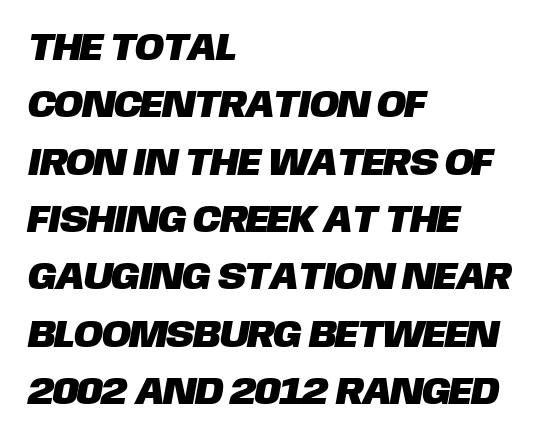
Q: Is the typeface a serif or a sans-serif typeface? A: Sans-serif.
Q: Is the text underlined? A: No.
Q: How is the paragraph aligned? A: Left-aligned.
Q: Is the spacing between letters normal or unusually wide? A: Normal.
Q: Is the spacing between lines tight, normal or loose? A: Normal.
Q: Width (condensed, normal, or wide)? A: Normal.
Q: Stroke contrast? A: Low.
Q: x-height? A: Large.
Q: Monospaced? A: No.
